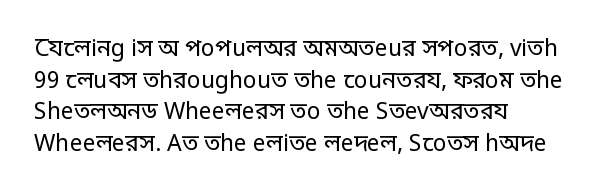
{"italic": "no", "bold": "no", "underline": "no", "align": "left", "line_spacing": "normal", "line_spacing_ratio": 1.37, "letter_spacing": "normal", "letter_spacing_em": 0.0, "glyph_px": 23}
